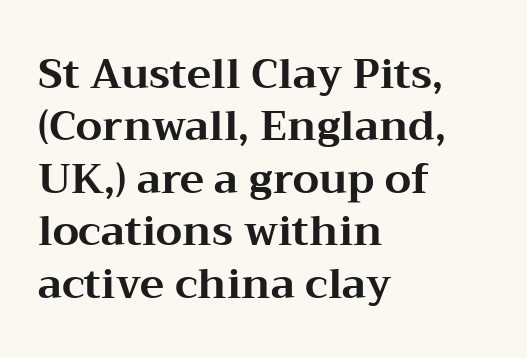
{"serif": "yes", "italic": "no", "bold": "yes", "weight": "bold", "width": "wide", "stroke_contrast": "medium", "x_height": "medium", "monospaced": "no", "underline": "no", "align": "left", "line_spacing": "normal", "line_spacing_ratio": 1.28, "letter_spacing": "normal", "letter_spacing_em": 0.0, "glyph_px": 41}
